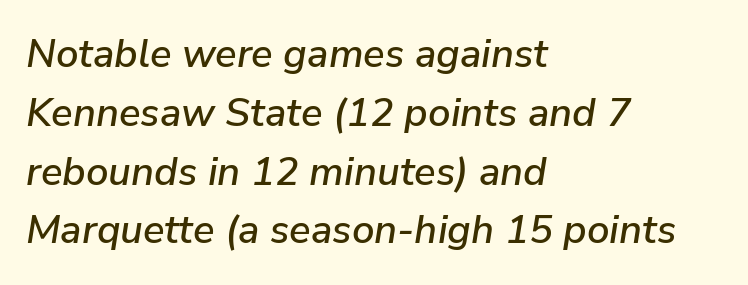
Looking at the ascenders, they clearly lean. Looks like regular typesetting: each glyph gets only the width it needs. The ragged edge is on the right, which tells us the setting is flush left. Descenders hang freely into open space. How would I describe the line gaps? Plain and ordinary. Short note: letters normally spaced.
